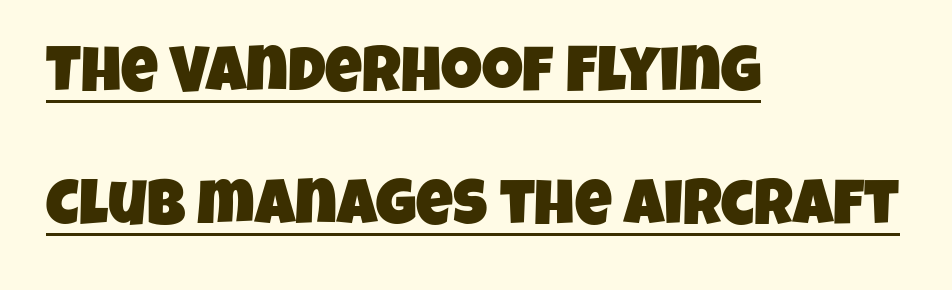
{"serif": "no", "width": "condensed", "stroke_contrast": "low", "x_height": "large", "monospaced": "no", "underline": "yes", "align": "left", "line_spacing": "loose", "line_spacing_ratio": 2.08, "letter_spacing": "normal", "letter_spacing_em": 0.0, "glyph_px": 64}
